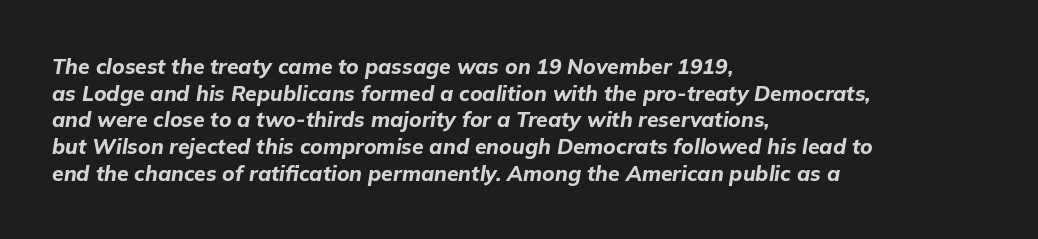
The image shows 21 px bold type, italic (leaning right); set left-aligned, normal line spacing (1.27x), normal letter spacing, not underlined.
